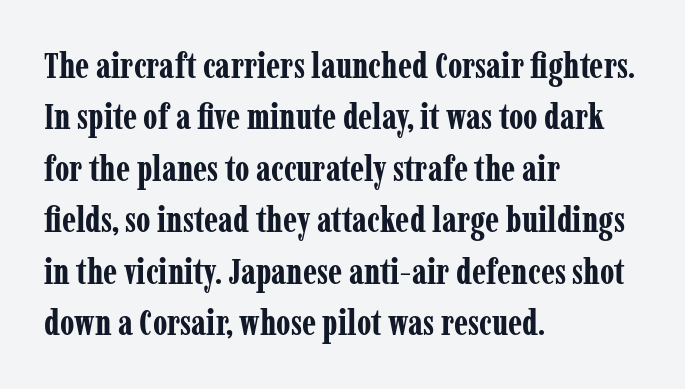
The image shows 35 px bold, condensed serif type, upright; set left-aligned, normal line spacing (1.47x), normal letter spacing, not underlined; low stroke contrast and a medium x-height.
